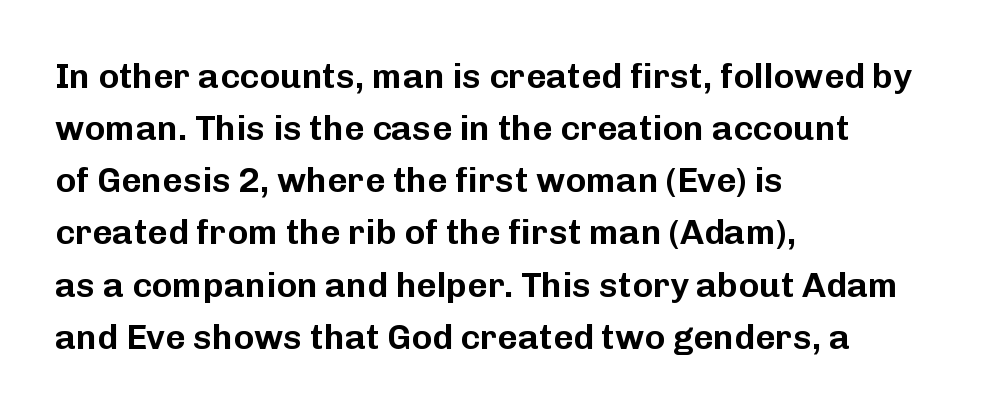
Q: Is the text italic (slanted)? A: No, it is upright.
Q: Is the typeface a serif or a sans-serif typeface? A: Sans-serif.
Q: Is the text underlined? A: No.
Q: How is the paragraph aligned? A: Left-aligned.
Q: Is the spacing between letters normal or unusually wide? A: Normal.
Q: Is the spacing between lines tight, normal or loose? A: Normal.
Q: Width (condensed, normal, or wide)? A: Normal.
Q: Stroke contrast? A: Low.
Q: x-height? A: Medium.
Q: Monospaced? A: No.
